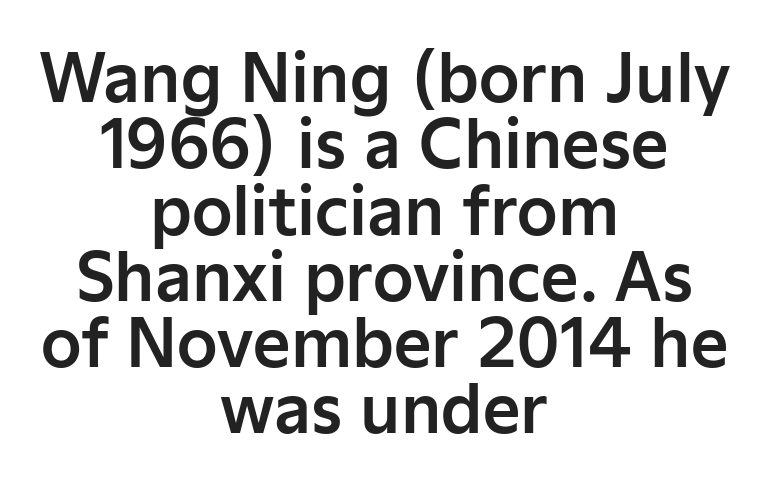
The image shows 65 px sans-serif type, upright; set centered, tight line spacing (1.02x), normal letter spacing, not underlined; low stroke contrast and a medium x-height.
